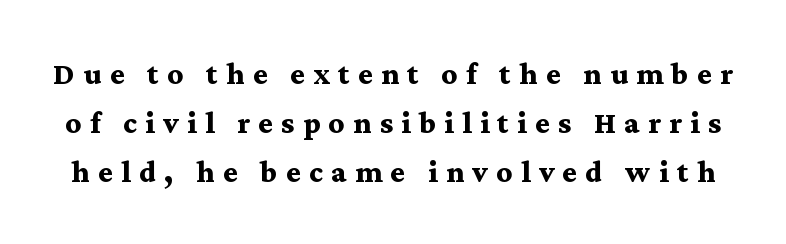
Rows of type keep a routine distance in the vertical direction. A full-strength bold gives these letters their thick strokes. Check where the strokes stop: tiny serifs finish them off. This sample uses an upright cut, with every glyph sitting square on the baseline. Observe the wide spacing: letters keep a clear distance from each other. Honestly, there is no underline to notice here at all.
